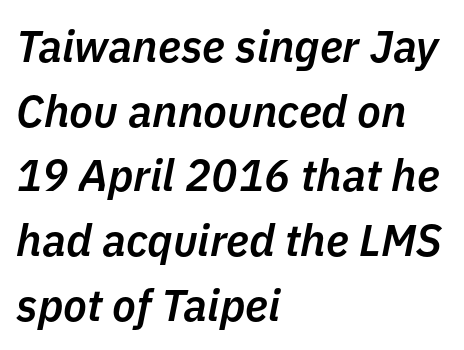
Its strokes are somewhat broadened, the hallmark of semibold type. No extra tracking has been applied to these lines. Reading down the block, your eye returns to a fixed left position each line. Do the characters align in a grid? No, the font is proportional. Underlining? Definitely not there. Would a proofreader flag this as italicized? Yes.
